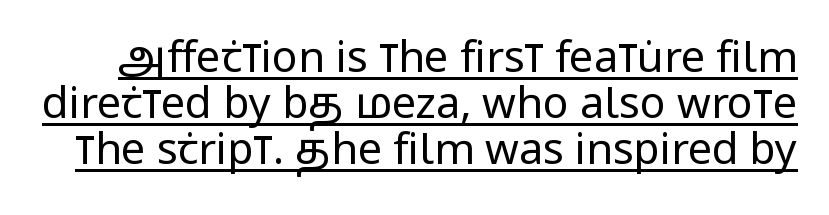
{"serif": "no", "italic": "no", "bold": "no", "weight": "regular", "width": "condensed", "stroke_contrast": "low", "x_height": "large", "monospaced": "no", "underline": "yes", "line_spacing": "tight", "line_spacing_ratio": 1.07, "letter_spacing": "normal", "letter_spacing_em": 0.0, "glyph_px": 43}
